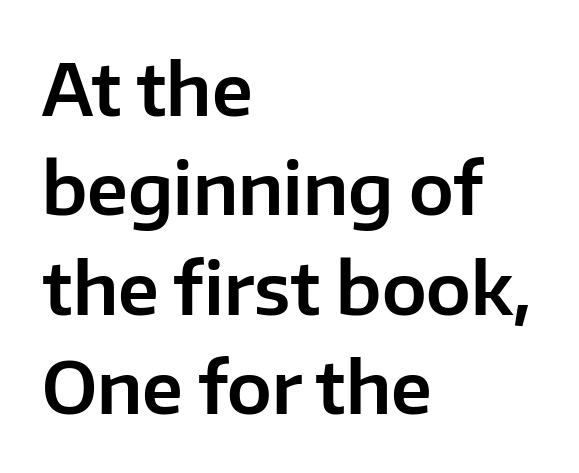
Q: Is the text italic (slanted)? A: No, it is upright.
Q: Is the typeface a serif or a sans-serif typeface? A: Sans-serif.
Q: Is the text underlined? A: No.
Q: How is the paragraph aligned? A: Left-aligned.
Q: Is the spacing between letters normal or unusually wide? A: Normal.
Q: Is the spacing between lines tight, normal or loose? A: Normal.
Q: Width (condensed, normal, or wide)? A: Normal.
Q: Stroke contrast? A: Low.
Q: x-height? A: Medium.
Q: Monospaced? A: No.
